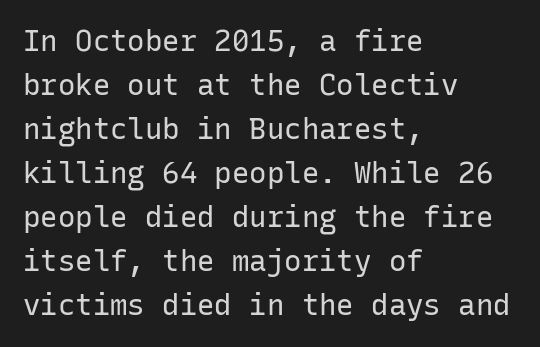
The image shows 29 px regular-weight sans-serif type, upright, monospaced; set left-aligned, normal line spacing (1.52x), normal letter spacing, not underlined; low stroke contrast and a medium x-height.
